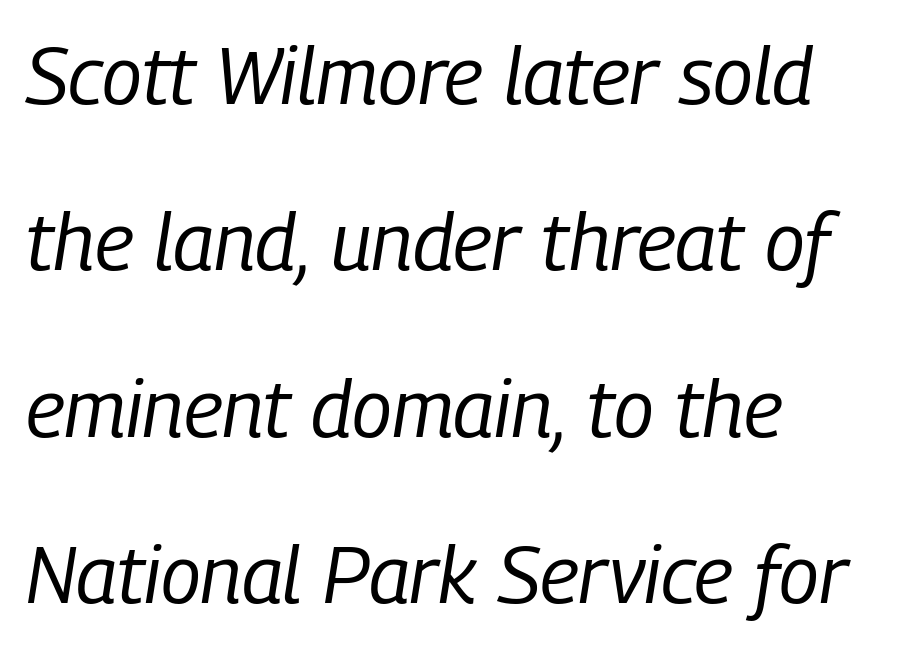
{"italic": "yes", "lean": "right", "slant_degrees": 9, "bold": "no", "weight": "regular", "width": "condensed", "stroke_contrast": "low", "x_height": "medium", "monospaced": "no", "underline": "no", "align": "left", "line_spacing": "loose", "line_spacing_ratio": 2.08, "letter_spacing": "normal", "letter_spacing_em": 0.0, "glyph_px": 80}
